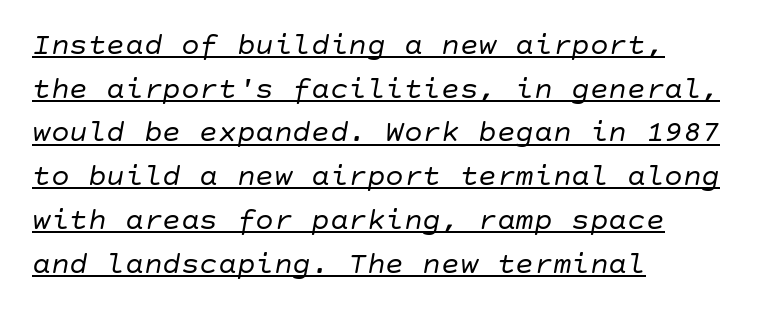
{"italic": "yes", "lean": "right", "slant_degrees": 10, "bold": "no", "weight": "regular", "width": "normal", "stroke_contrast": "low", "x_height": "large", "underline": "yes", "align": "left", "line_spacing": "normal", "line_spacing_ratio": 1.41, "letter_spacing": "normal", "letter_spacing_em": 0.0, "glyph_px": 31}
